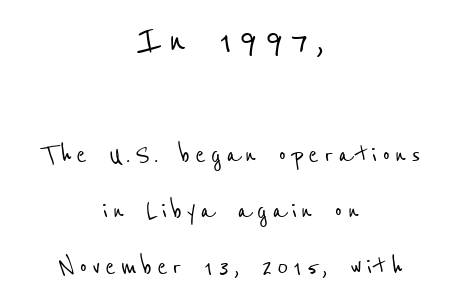
Whoever set this made the first block the dominant, larger element. Font category for this specimen: sans-serif. Think of a printed novel: that variable character pitch is what you see here. Plain, unruled lines of type.
